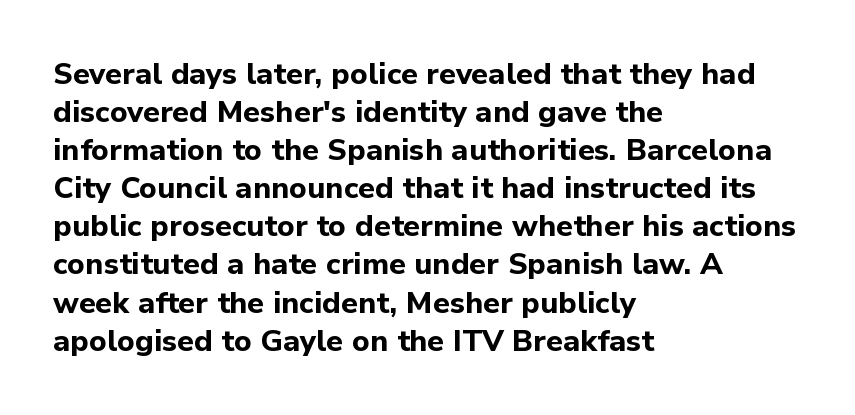
Does the leading feel generous? No, just average. Horizontal alignment here is leftward, the default for most running prose. The passage shown is emphatically bold. Default kerning and tracking; the words read as compact shapes. Style check: upright.
